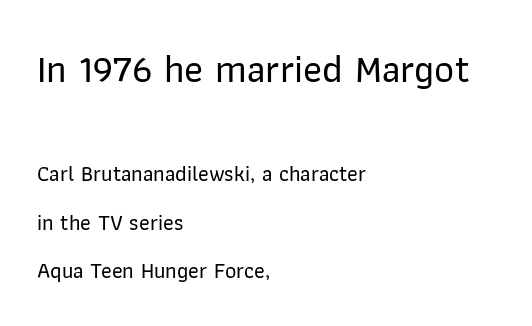
The image shows 39 px sans-serif type, upright; set left-aligned, loose line spacing (2.22x), normal letter spacing, not underlined; the first (top) block is 1.77x larger; low stroke contrast and a medium x-height.
